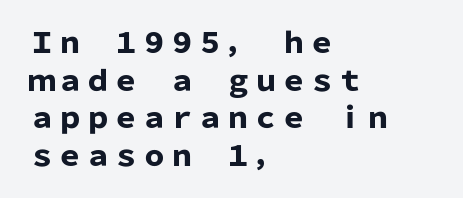
Is this a fixed-width face? No — the glyphs have proportional, varying widths. Alignment: flush left. Look at the tracking — it's just the regular setting, nothing added. The sample has been set heavy, in full bold.
